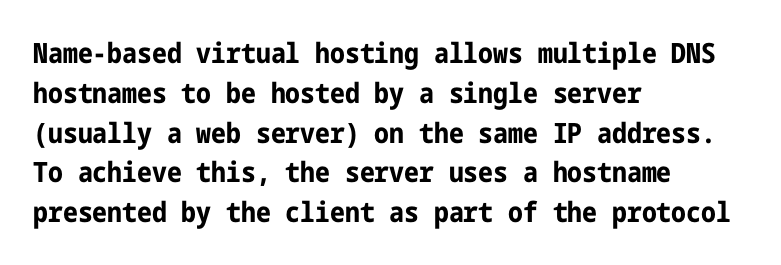
The image shows 28 px bold, condensed sans-serif type, upright; set left-aligned, normal line spacing (1.42x), normal letter spacing, not underlined; low stroke contrast and a medium x-height.
